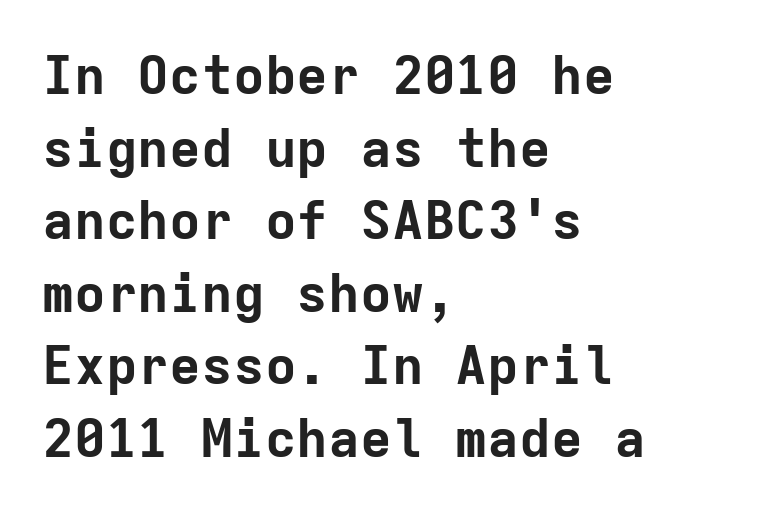
Posture: upright roman. These lines are rendered in a fixed-pitch font. This rendering leaves character spacing at its baseline value. Descender tails drop into unmarked territory.
